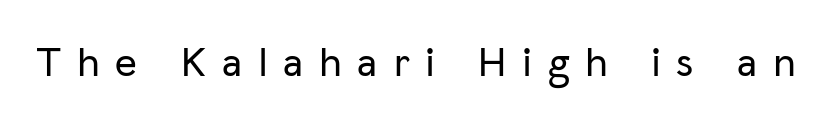
The image shows 42 px sans-serif type, upright; set unusually wide letter spacing (+0.39 em), not underlined; low stroke contrast and a medium x-height.
